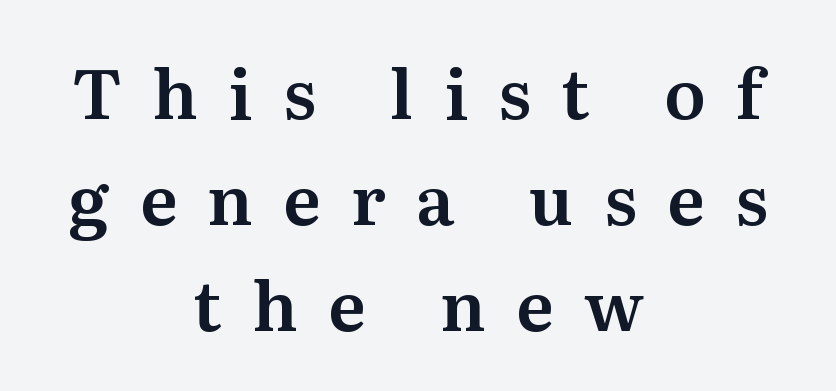
Q: Is the text italic (slanted)? A: No, it is upright.
Q: Is the typeface a serif or a sans-serif typeface? A: Serif.
Q: Is the text underlined? A: No.
Q: How is the paragraph aligned? A: Centered.
Q: Is the spacing between letters normal or unusually wide? A: Unusually wide.
Q: Is the spacing between lines tight, normal or loose? A: Normal.
Q: Width (condensed, normal, or wide)? A: Normal.
Q: Stroke contrast? A: Medium.
Q: x-height? A: Medium.
Q: Monospaced? A: No.
